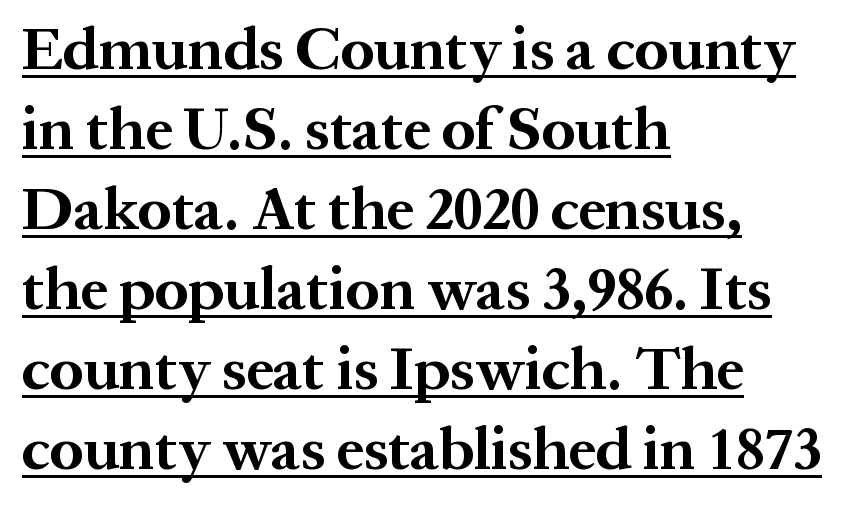
Tracking here is standard; glyphs follow each other at the usual distance. A student would call this left alignment; a typographer would say flush left, rag right. Notice how the stems are strictly vertical — no italics here. How heavy is the stroke? Heavy — this is a bold. A normal amount of white space separates one row of letters from the next.
